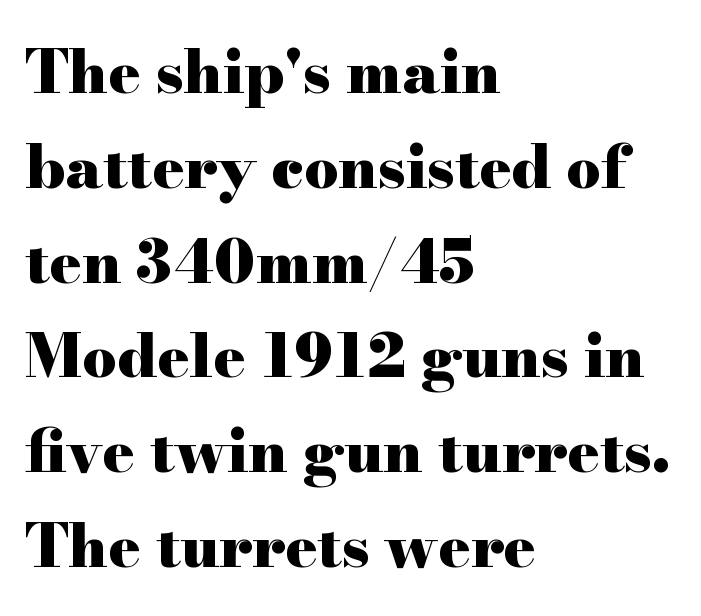
Q: Is the text bold? A: Yes.
Q: Is the text italic (slanted)? A: No, it is upright.
Q: Is the typeface a serif or a sans-serif typeface? A: Serif.
Q: Is the text underlined? A: No.
Q: How is the paragraph aligned? A: Left-aligned.
Q: Is the spacing between letters normal or unusually wide? A: Normal.
Q: Is the spacing between lines tight, normal or loose? A: Normal.
Q: Width (condensed, normal, or wide)? A: Wide.
Q: Stroke contrast? A: High.
Q: x-height? A: Small.
Q: Monospaced? A: No.
